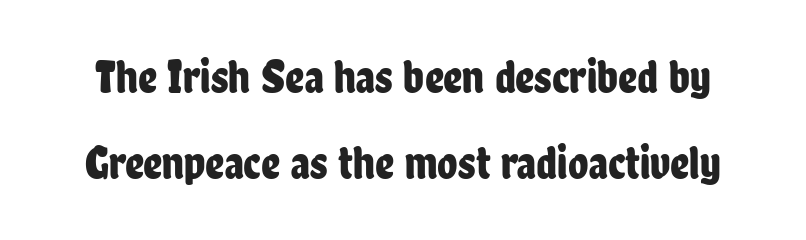
{"serif": "no", "italic": "no", "width": "condensed", "stroke_contrast": "low", "x_height": "medium", "monospaced": "no", "underline": "no", "line_spacing_ratio": 1.84, "letter_spacing": "normal", "letter_spacing_em": 0.0, "glyph_px": 47}
